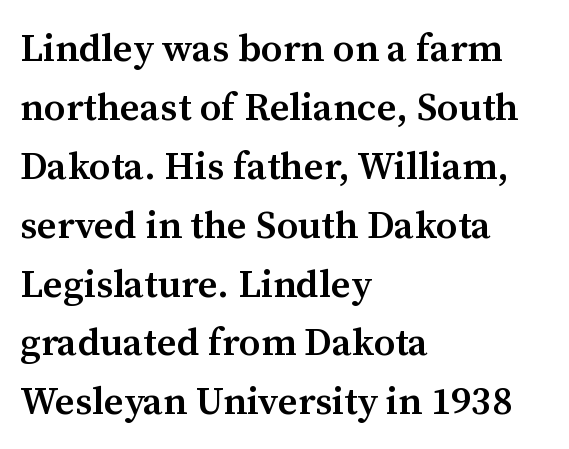
When letters stand straight like this, we call the style roman or upright. The zone under the glyphs is completely vacant. Typographic density is moderately raised because the face is semibold. Alignment: flush left. Is this a fixed-width face? No — the glyphs have proportional, varying widths.
